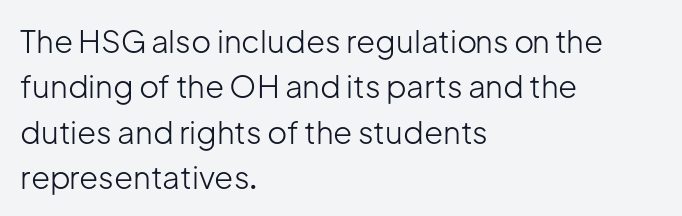
The image shows 31 px light sans-serif type, upright; set left-aligned, normal line spacing (1.46x), normal letter spacing, not underlined; low stroke contrast and a medium x-height.
